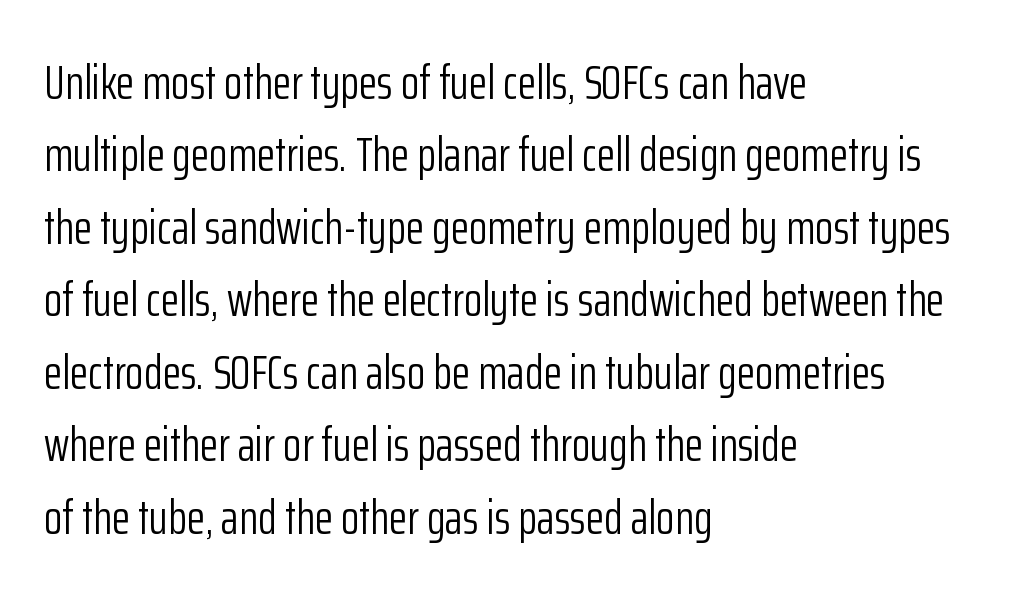
{"serif": "no", "italic": "no", "bold": "no", "weight": "light", "width": "condensed", "stroke_contrast": "low", "x_height": "medium", "monospaced": "no", "underline": "no", "align": "left", "line_spacing": "normal", "line_spacing_ratio": 1.51, "letter_spacing": "normal", "letter_spacing_em": 0.0, "glyph_px": 48}
